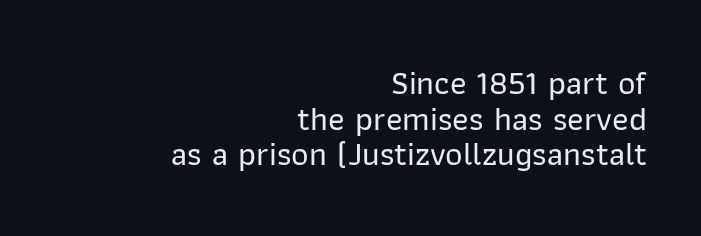
The image shows 34 px sans-serif type, upright; set right-aligned, tight line spacing (1.05x), normal letter spacing, not underlined; low stroke contrast and a medium x-height.
